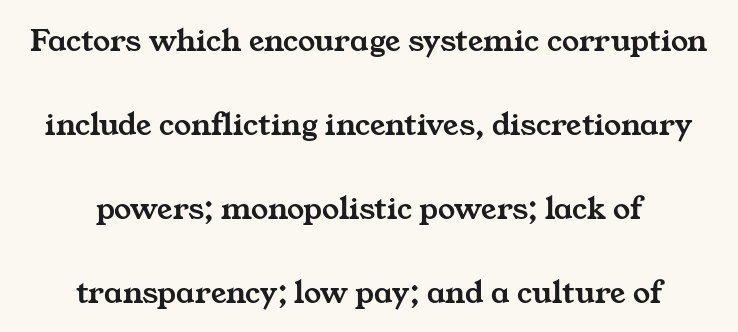
Casual observation: everything's sitting right in the middle. The tracking reads as untouched default to a designer's eye. The rendering uses natural spacing where letterforms have individual widths. A typesetter would label this face a serif. Type without underlining. Honestly, the rows look like they've been pulled way apart.
